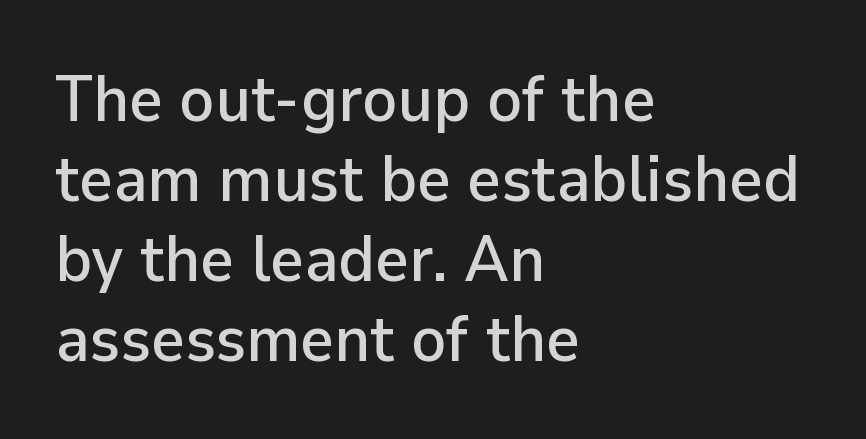
Look at the bottom of the vertical strokes: they stop flat, with no serifs. What stands out about the letter spacing? Nothing — it is the standard amount. Proportional: the letters do not fall into vertical columns. Posture: vertical. The area under the type is left untouched. This rendering uses left alignment, leaving the right contour irregular.
